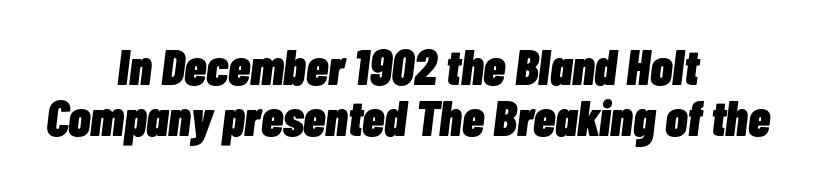
The designer dialed line spacing down below the default. Pretty heavy lettering here — definitely bold. The font's italic variant was chosen for this text. Centered paragraph, ragged on both sides.
